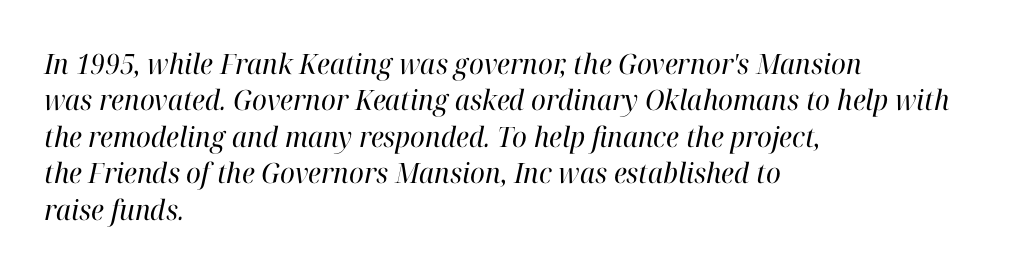
Q: Is the text bold? A: No.
Q: Is the text italic (slanted)? A: Yes, it leans right by about 12 degrees.
Q: Is the typeface a serif or a sans-serif typeface? A: Serif.
Q: Is the text underlined? A: No.
Q: How is the paragraph aligned? A: Left-aligned.
Q: Is the spacing between letters normal or unusually wide? A: Normal.
Q: Is the spacing between lines tight, normal or loose? A: Normal.
Q: Width (condensed, normal, or wide)? A: Normal.
Q: Stroke contrast? A: High.
Q: x-height? A: Medium.
Q: Monospaced? A: No.
